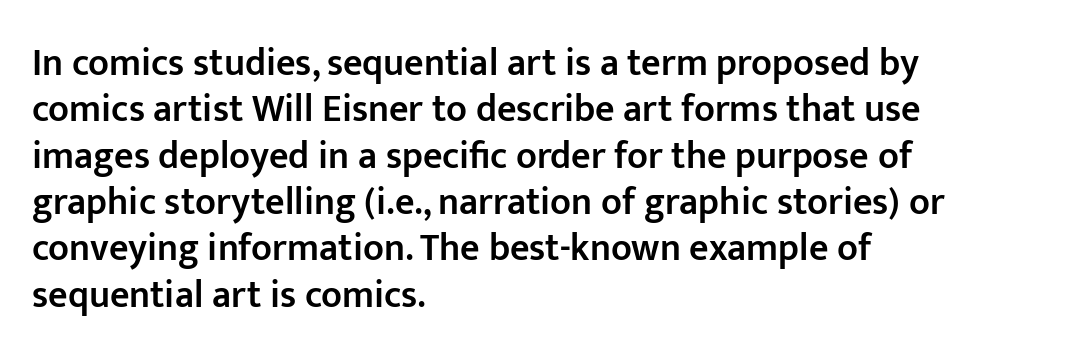
{"serif": "no", "italic": "no", "bold": "semi", "weight": "semibold", "width": "normal", "stroke_contrast": "low", "x_height": "medium", "monospaced": "no", "underline": "no", "align": "left", "line_spacing_ratio": 1.22, "letter_spacing": "normal", "letter_spacing_em": 0.0, "glyph_px": 38}
